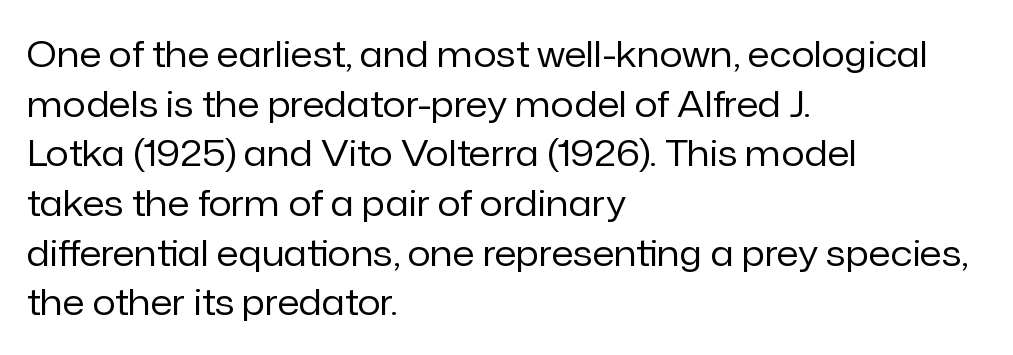
{"serif": "no", "italic": "no", "bold": "no", "weight": "regular", "width": "normal", "stroke_contrast": "low", "x_height": "medium", "monospaced": "no", "underline": "no", "align": "left", "line_spacing": "normal", "line_spacing_ratio": 1.38, "letter_spacing": "normal", "letter_spacing_em": 0.0, "glyph_px": 36}
